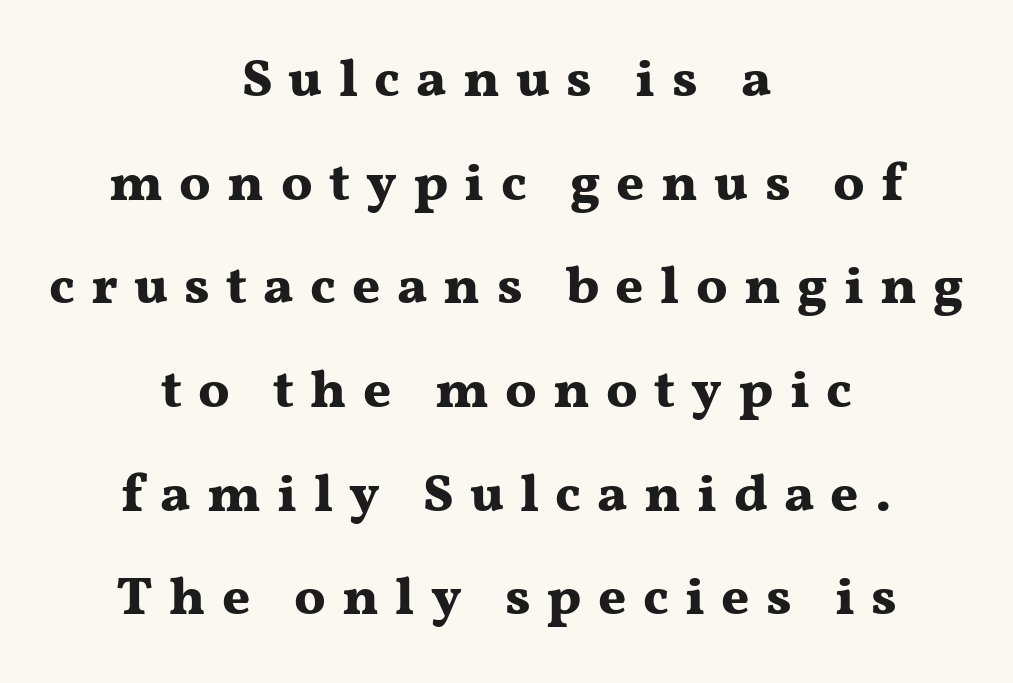
Airy leading. The face used here has the dense, thick strokes of a bold. Has an underline been added? It has not. A typesetter would label this face a serif. Centered paragraph, ragged on both sides.
